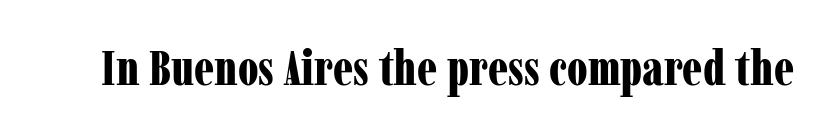
The designer went with a serif here, giving each stem small feet. Honestly, the letter spacing is just normal — you wouldn't notice it. Italic? Not at all — the glyphs are vertical. Lines of text with bare space underneath.
